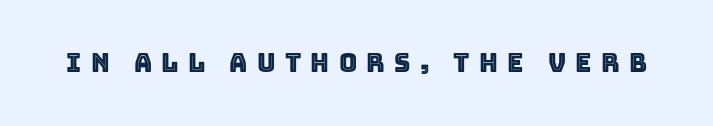
The image shows 25 px text type, upright; set unusually wide letter spacing (+0.37 em), not underlined.
